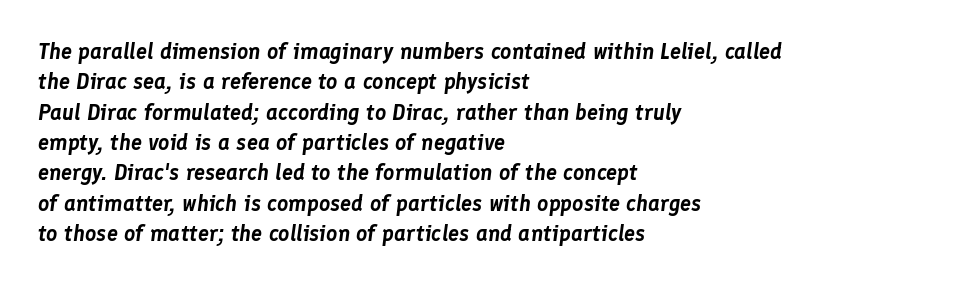
Q: Is the text italic (slanted)? A: Yes, it leans right by about 8 degrees.
Q: Is the text underlined? A: No.
Q: How is the paragraph aligned? A: Left-aligned.
Q: Is the spacing between letters normal or unusually wide? A: Normal.
Q: Is the spacing between lines tight, normal or loose? A: Normal.
